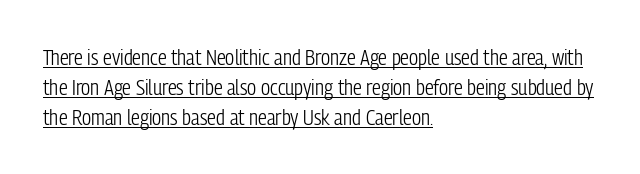
The image shows 22 px text type, upright; set left-aligned, normal line spacing (1.37x), normal letter spacing, underlined.
